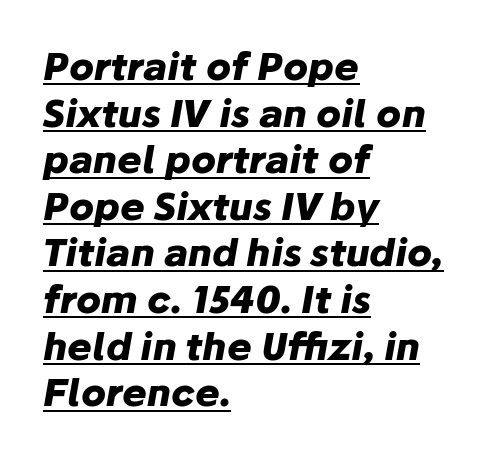
The rows are spaced the way most documents space them. Slanted lettering throughout. Strong, thick strokes mark this as bold type. Underlining? Definitely there. These lines are set flush left with a ragged right edge. Between one letter and the next there's only the usual sliver of space.
